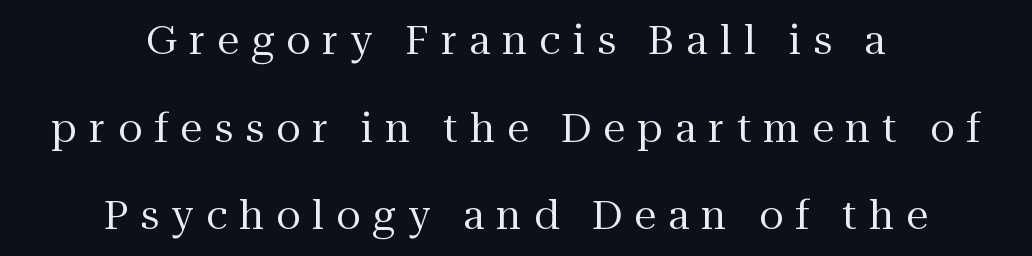
{"serif": "yes", "italic": "no", "bold": "no", "weight": "regular", "width": "normal", "stroke_contrast": "medium", "x_height": "medium", "monospaced": "no", "underline": "no", "align": "center", "line_spacing": "loose", "line_spacing_ratio": 2.19, "letter_spacing": "wide", "letter_spacing_em": 0.3, "glyph_px": 40}
